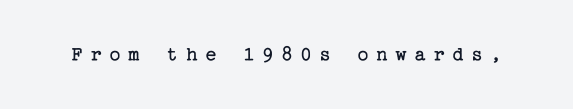
The image shows 21 px text type, upright; set unusually wide letter spacing (+0.36 em), not underlined.
